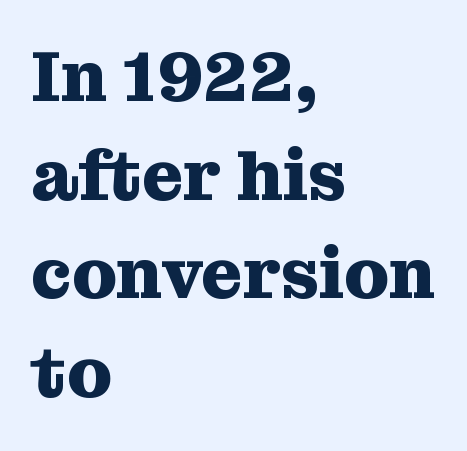
Q: Is the text bold? A: Yes.
Q: Is the text italic (slanted)? A: No, it is upright.
Q: Is the typeface a serif or a sans-serif typeface? A: Serif.
Q: Is the text underlined? A: No.
Q: How is the paragraph aligned? A: Left-aligned.
Q: Is the spacing between letters normal or unusually wide? A: Normal.
Q: Is the spacing between lines tight, normal or loose? A: Normal.
Q: Width (condensed, normal, or wide)? A: Normal.
Q: Stroke contrast? A: Medium.
Q: x-height? A: Medium.
Q: Monospaced? A: No.
